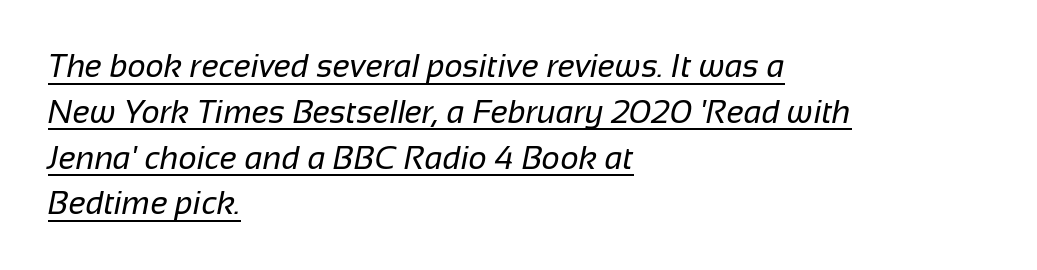
Q: Is the text bold? A: No.
Q: Is the typeface a serif or a sans-serif typeface? A: Sans-serif.
Q: Is the text underlined? A: Yes.
Q: How is the paragraph aligned? A: Left-aligned.
Q: Is the spacing between letters normal or unusually wide? A: Normal.
Q: Is the spacing between lines tight, normal or loose? A: Normal.
Q: Width (condensed, normal, or wide)? A: Normal.
Q: Stroke contrast? A: Low.
Q: x-height? A: Medium.
Q: Monospaced? A: No.
